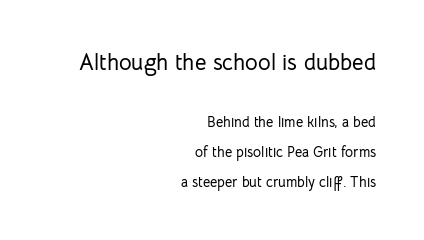
{"italic": "no", "underline": "no", "align": "right", "line_spacing": "loose", "line_spacing_ratio": 2.14, "letter_spacing": "normal", "letter_spacing_em": 0.0, "larger_block": "first", "size_ratio": 1.57, "glyph_px": 22}
